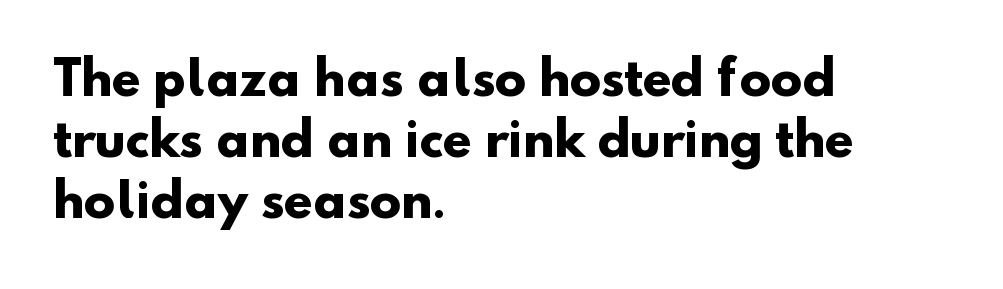
{"serif": "no", "bold": "yes", "weight": "heavy", "width": "normal", "stroke_contrast": "low", "x_height": "small", "monospaced": "no", "underline": "no", "align": "left", "line_spacing": "normal", "line_spacing_ratio": 1.3, "letter_spacing": "normal", "letter_spacing_em": 0.0, "glyph_px": 47}
